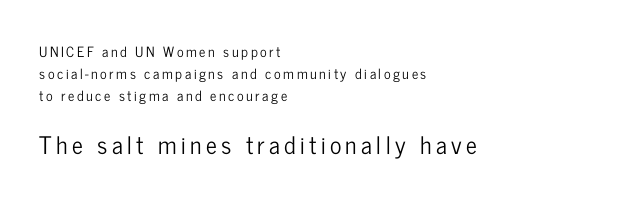
Every row of glyphs begins at an identical x-position on the left. The passage shown begins with its smaller block and ends with its larger one. The glyphs are unaccompanied by any horizontal stroke below them. If you drew a line through each stem, it would be perfectly vertical. Honestly, the row spacing looks completely unremarkable.
